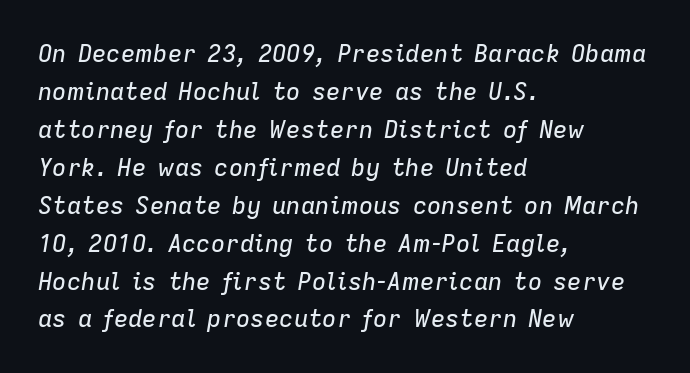
Q: Is the text italic (slanted)? A: Yes, it leans right by about 9 degrees.
Q: Is the text underlined? A: No.
Q: How is the paragraph aligned? A: Left-aligned.
Q: Is the spacing between letters normal or unusually wide? A: Normal.
Q: Is the spacing between lines tight, normal or loose? A: Normal.
